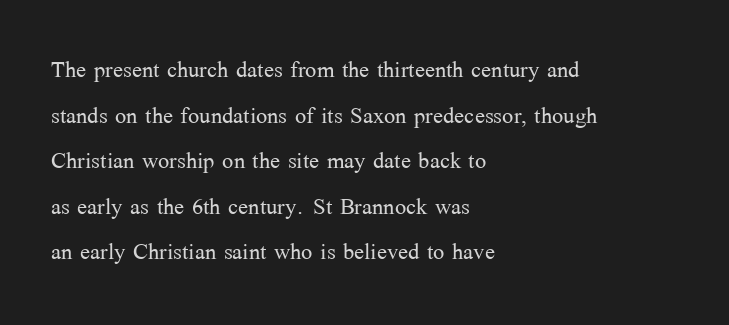
Regarding leading, the lines here are spaced in the standard way. The characters are drawn with everyday or finer stroke widths. A typesetter would call this zero additional tracking. Proportional: the letters do not fall into vertical columns. Each line starts at the same left margin while the right side varies. The area under the type is left untouched.
